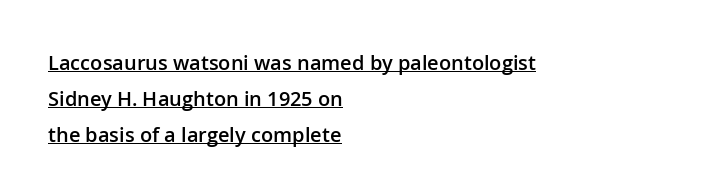
The image shows 20 px text type, upright; set left-aligned, line spacing 1.8x, normal letter spacing, underlined.
